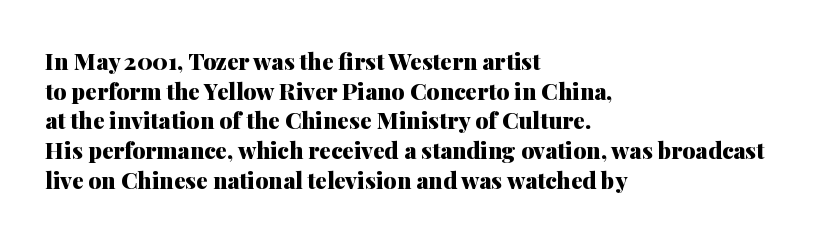
{"italic": "no", "bold": "yes", "underline": "no", "align": "left", "line_spacing": "normal", "line_spacing_ratio": 1.29, "letter_spacing": "normal", "letter_spacing_em": 0.0, "glyph_px": 23}
